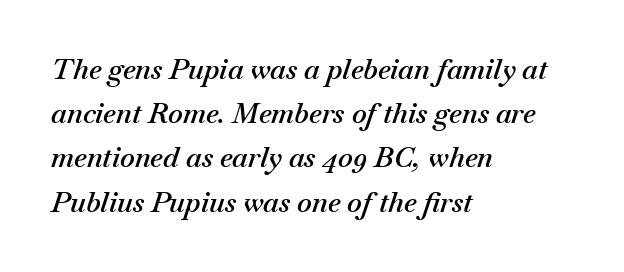
The rendering uses a semibold face; strokes are thickened but not to full bold. Bare-footed words on every line. Casual observation: everything's shoved over to the left. This is oblique type, the kind used for emphasis or titles. Regarding leading, the lines here are spaced in the standard way.
